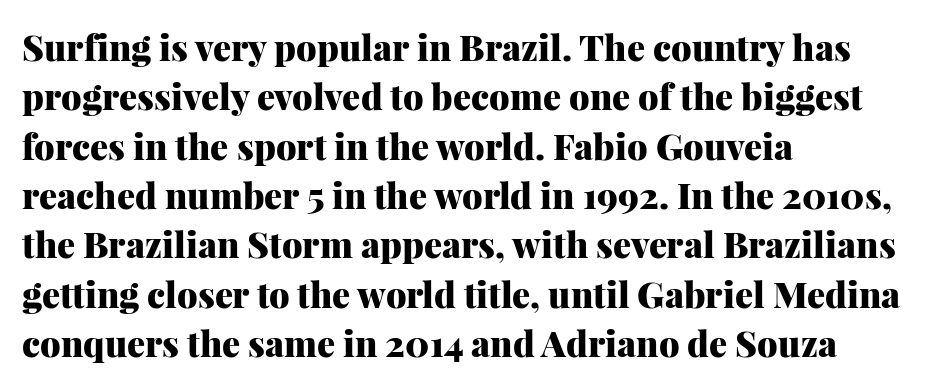
Q: Is the text bold? A: Yes.
Q: Is the text italic (slanted)? A: No, it is upright.
Q: Is the typeface a serif or a sans-serif typeface? A: Serif.
Q: Is the text underlined? A: No.
Q: How is the paragraph aligned? A: Left-aligned.
Q: Is the spacing between letters normal or unusually wide? A: Normal.
Q: Is the spacing between lines tight, normal or loose? A: Normal.
Q: Width (condensed, normal, or wide)? A: Normal.
Q: Stroke contrast? A: Medium.
Q: x-height? A: Medium.
Q: Monospaced? A: No.
